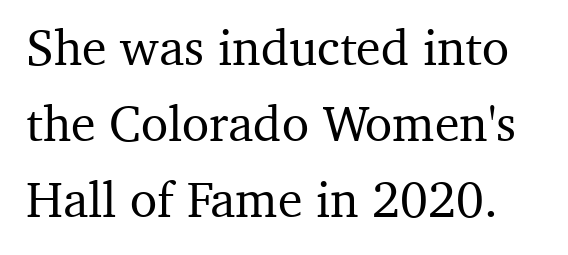
Q: Is the text italic (slanted)? A: No, it is upright.
Q: Is the typeface a serif or a sans-serif typeface? A: Serif.
Q: Is the text underlined? A: No.
Q: Is the spacing between letters normal or unusually wide? A: Normal.
Q: Is the spacing between lines tight, normal or loose? A: Normal.
Q: Width (condensed, normal, or wide)? A: Normal.
Q: Stroke contrast? A: Medium.
Q: x-height? A: Medium.
Q: Monospaced? A: No.
